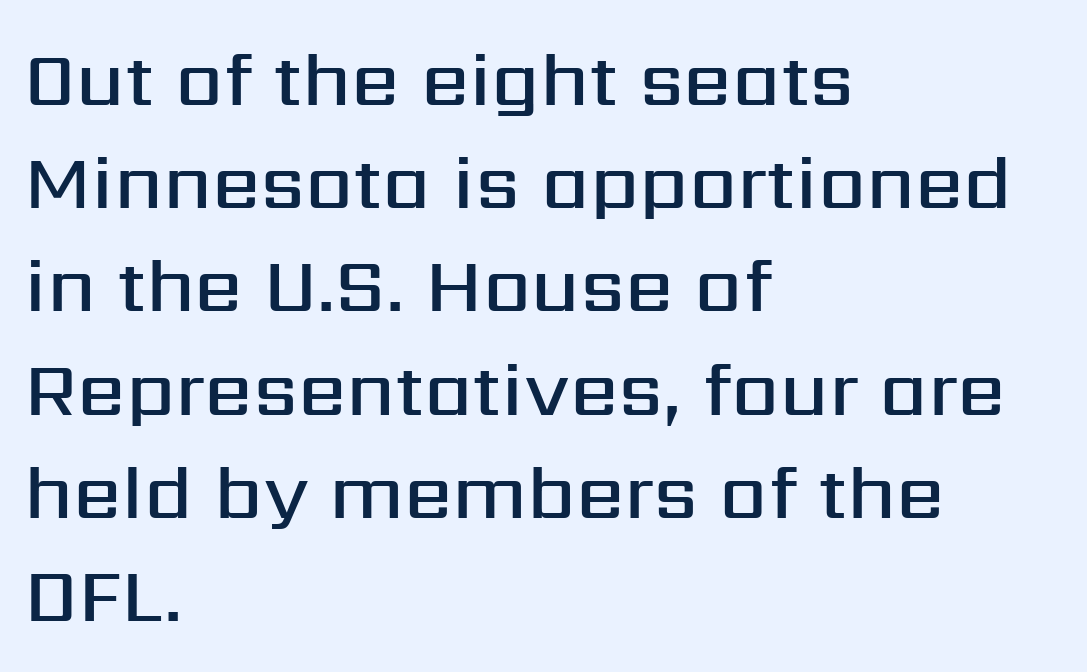
{"serif": "no", "italic": "no", "bold": "semi", "weight": "semibold", "width": "normal", "stroke_contrast": "medium", "x_height": "medium", "monospaced": "no", "underline": "no", "align": "left", "line_spacing": "normal", "line_spacing_ratio": 1.34, "letter_spacing": "normal", "letter_spacing_em": 0.0, "glyph_px": 77}
